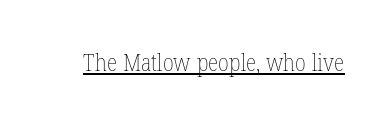
{"italic": "no", "bold": "no", "underline": "yes", "letter_spacing": "normal", "letter_spacing_em": 0.0, "glyph_px": 24}
